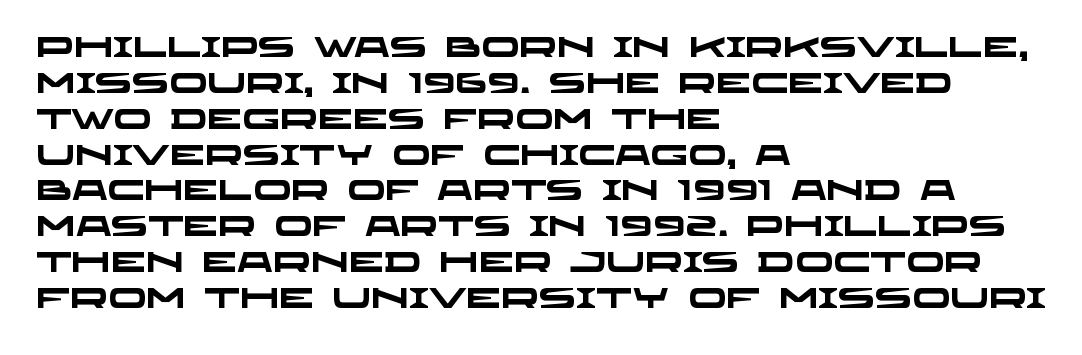
Q: Is the text bold? A: Yes.
Q: Is the typeface a serif or a sans-serif typeface? A: Sans-serif.
Q: Is the text underlined? A: No.
Q: How is the paragraph aligned? A: Left-aligned.
Q: Is the spacing between letters normal or unusually wide? A: Normal.
Q: Is the spacing between lines tight, normal or loose? A: Normal.
Q: Width (condensed, normal, or wide)? A: Wide.
Q: Stroke contrast? A: Low.
Q: x-height? A: Large.
Q: Monospaced? A: No.
